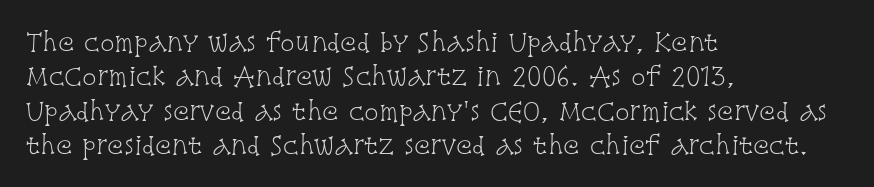
The image shows 24 px text type, upright; set left-aligned, normal line spacing (1.43x), normal letter spacing, not underlined.
